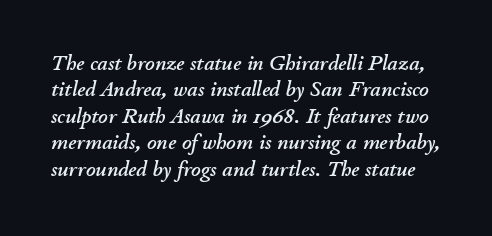
Q: Is the text italic (slanted)? A: Yes, it leans right by about 11 degrees.
Q: Is the text underlined? A: No.
Q: Is the spacing between letters normal or unusually wide? A: Normal.
Q: Is the spacing between lines tight, normal or loose? A: Normal.
